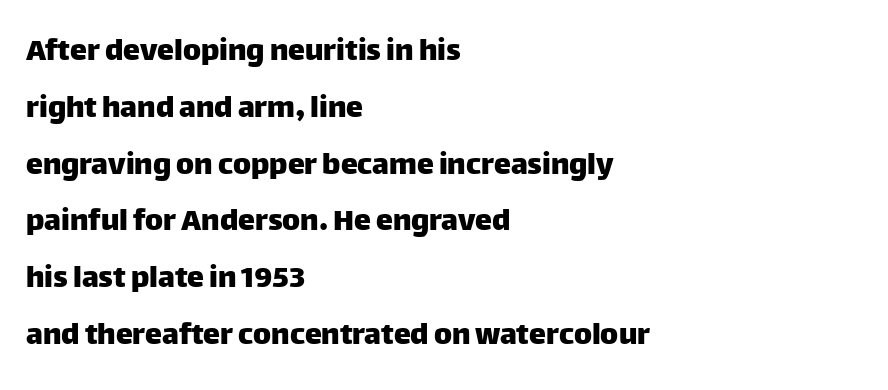
Q: Is the text italic (slanted)? A: No, it is upright.
Q: Is the typeface a serif or a sans-serif typeface? A: Sans-serif.
Q: Is the text underlined? A: No.
Q: How is the paragraph aligned? A: Left-aligned.
Q: Is the spacing between letters normal or unusually wide? A: Normal.
Q: Is the spacing between lines tight, normal or loose? A: Normal.
Q: Width (condensed, normal, or wide)? A: Normal.
Q: Stroke contrast? A: Low.
Q: x-height? A: Large.
Q: Monospaced? A: No.
